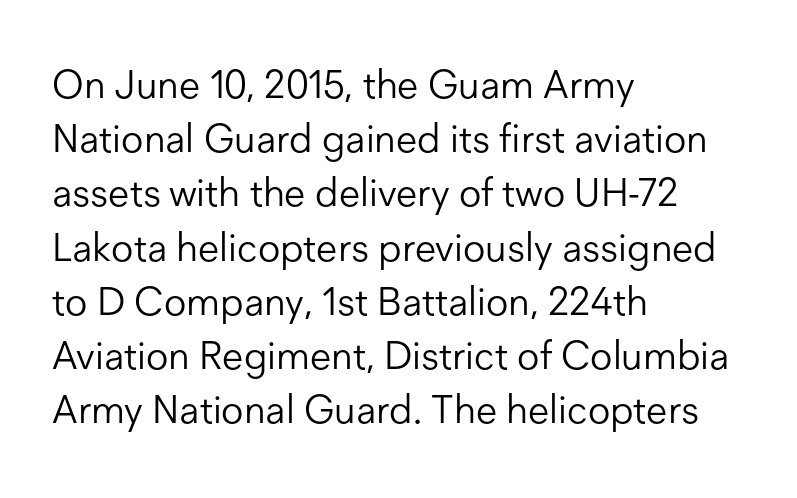
{"serif": "no", "italic": "no", "bold": "no", "weight": "light", "width": "normal", "stroke_contrast": "low", "x_height": "medium", "monospaced": "no", "underline": "no", "align": "left", "line_spacing": "normal", "line_spacing_ratio": 1.39, "letter_spacing": "normal", "letter_spacing_em": 0.0, "glyph_px": 39}
